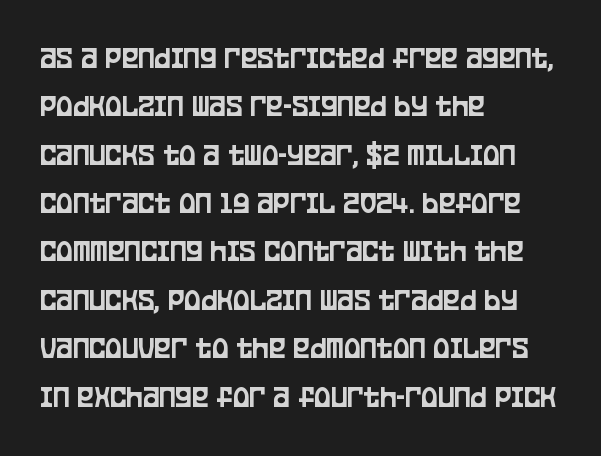
Q: Is the text italic (slanted)? A: No, it is upright.
Q: Is the typeface a serif or a sans-serif typeface? A: Sans-serif.
Q: Is the text underlined? A: No.
Q: How is the paragraph aligned? A: Left-aligned.
Q: Is the spacing between letters normal or unusually wide? A: Normal.
Q: Is the spacing between lines tight, normal or loose? A: Normal.
Q: Width (condensed, normal, or wide)? A: Condensed.
Q: Stroke contrast? A: Low.
Q: x-height? A: Large.
Q: Monospaced? A: No.
